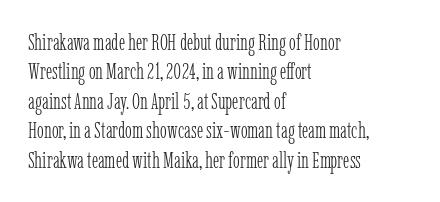
{"italic": "no", "bold": "no", "underline": "no", "align": "left", "line_spacing": "normal", "line_spacing_ratio": 1.28, "letter_spacing": "normal", "letter_spacing_em": 0.0, "glyph_px": 23}
